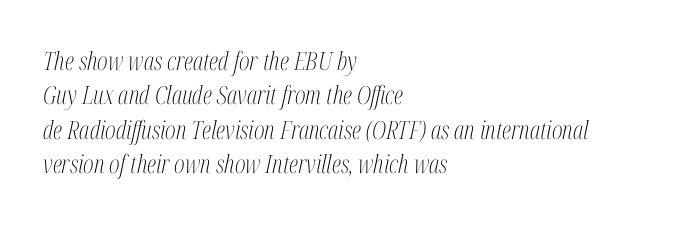
{"italic": "yes", "lean": "right", "slant_degrees": 12, "bold": "no", "underline": "no", "align": "left", "line_spacing": "normal", "line_spacing_ratio": 1.38, "letter_spacing": "normal", "letter_spacing_em": 0.0, "glyph_px": 25}
